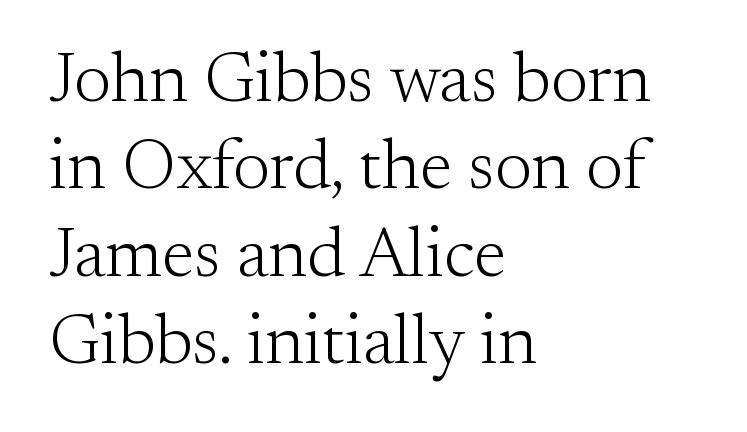
A classic flush-left, rag-right setting is used for this passage. The space beneath each line is pristine and unruled. Regular leading. The face used here is proportionally spaced, like ordinary book or web type. The letters stand straight up with perfectly vertical stems.
